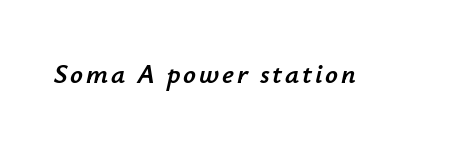
The image shows 28 px text type, italic (leaning right); set not underlined; low stroke contrast and a small x-height.
